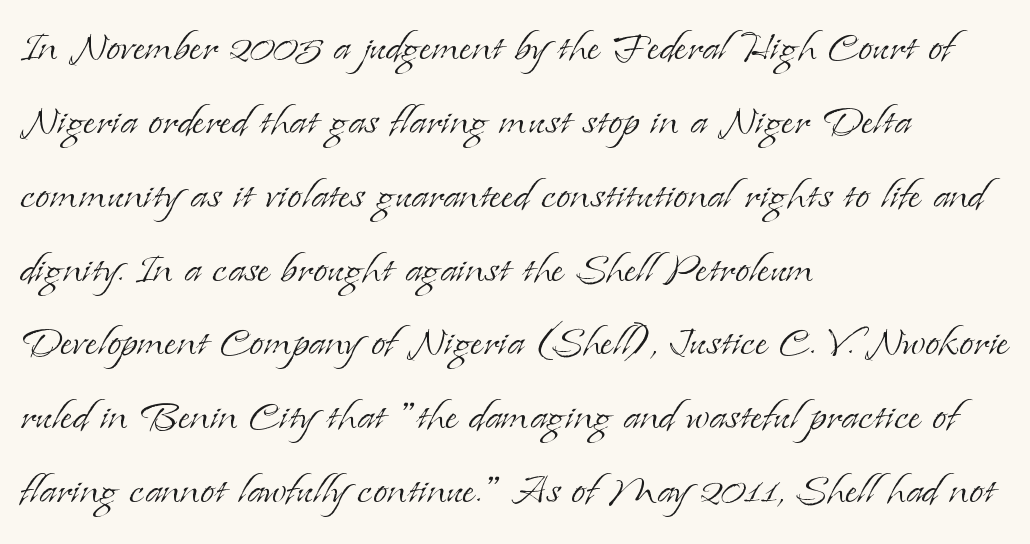
Default kerning and tracking; the words read as compact shapes. The zone under the glyphs is completely vacant. Yep, those are serifs on the letters. The passage shown stacks its lines at a standard gap.
